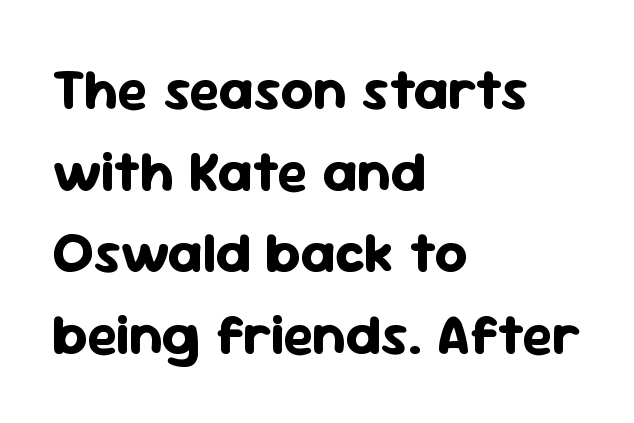
All the whitespace from short lines collects on the right. Quick note: not italic, upright. Do the characters align in a grid? No, the font is proportional. The text was rendered using a sans face with plain stroke endings. Weight check: bold — yes, fully. In terms of leading, this rendering sits right in the middle.
